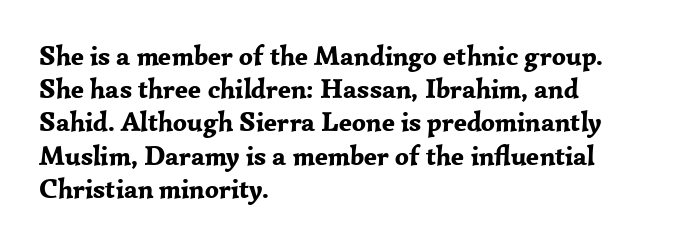
There is no visible air inserted between adjacent glyphs. In terms of weight, the rendering is a true, heavy bold. Visually the block forms a straight wall on the left and a jagged coastline on the right. Lines of text with bare space underneath. If you drew a line through each stem, it would be perfectly vertical.
